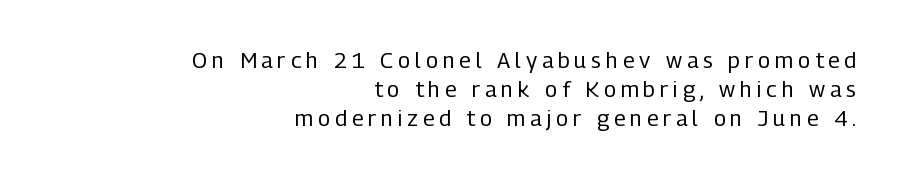
{"italic": "no", "bold": "no", "underline": "no", "align": "right", "line_spacing": "normal", "line_spacing_ratio": 1.31, "letter_spacing": "wide", "letter_spacing_em": 0.22, "glyph_px": 22}
